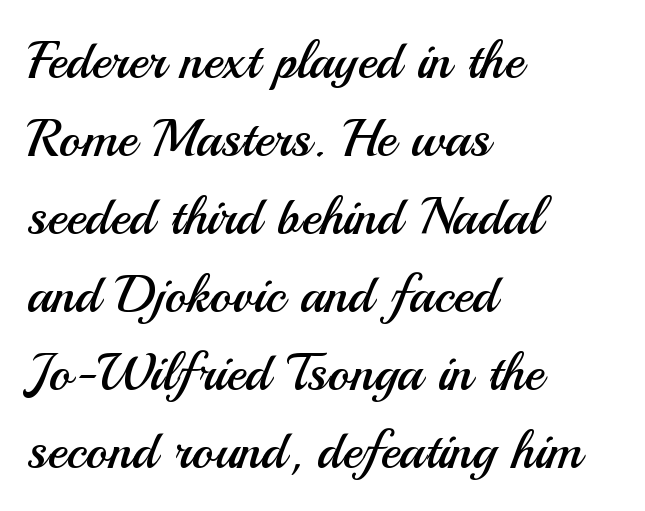
The image shows 53 px regular-weight sans-serif type; set left-aligned, normal line spacing (1.47x), normal letter spacing, not underlined; medium stroke contrast and a small x-height.
